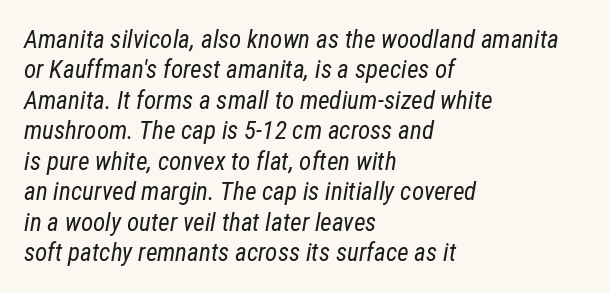
{"italic": "yes", "lean": "right", "slant_degrees": 12, "bold": "no", "underline": "no", "align": "left", "line_spacing_ratio": 1.22, "letter_spacing": "normal", "letter_spacing_em": 0.0, "glyph_px": 25}
